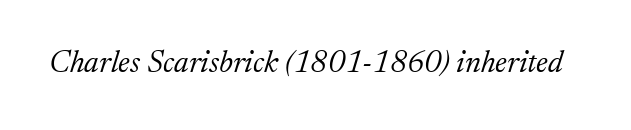
Observe the lean: these are italic letterforms. This rendering leaves character spacing at its baseline value. This sample uses a serif face. You could not count columns in this text — the font is proportionally spaced. Lines of text with bare space underneath.
